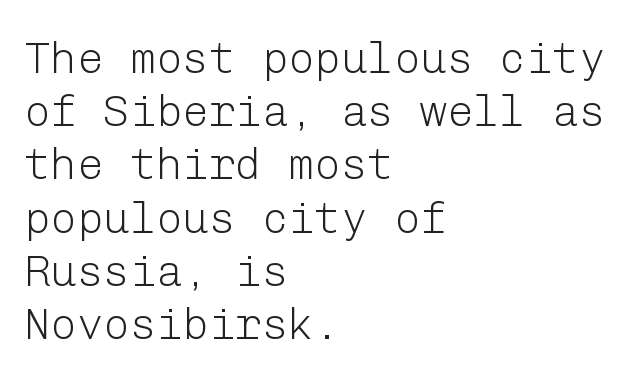
Q: Is the text bold? A: No.
Q: Is the text italic (slanted)? A: No, it is upright.
Q: Is the typeface a serif or a sans-serif typeface? A: Sans-serif.
Q: Is the text underlined? A: No.
Q: How is the paragraph aligned? A: Left-aligned.
Q: Is the spacing between letters normal or unusually wide? A: Normal.
Q: Width (condensed, normal, or wide)? A: Normal.
Q: Stroke contrast? A: Low.
Q: x-height? A: Medium.
